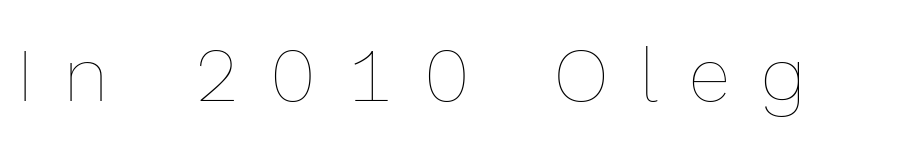
Q: Is the text bold? A: No.
Q: Is the text italic (slanted)? A: No, it is upright.
Q: Is the text underlined? A: No.
Q: Is the spacing between letters normal or unusually wide? A: Unusually wide.
Q: Width (condensed, normal, or wide)? A: Normal.
Q: x-height? A: Medium.
Q: Monospaced? A: No.
